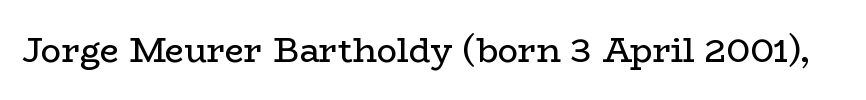
The string is rendered with underlining switched off. Typographically, this falls in the serif category. Upright lettering throughout. Character widths vary here, with narrow letters taking less room than wide ones.
